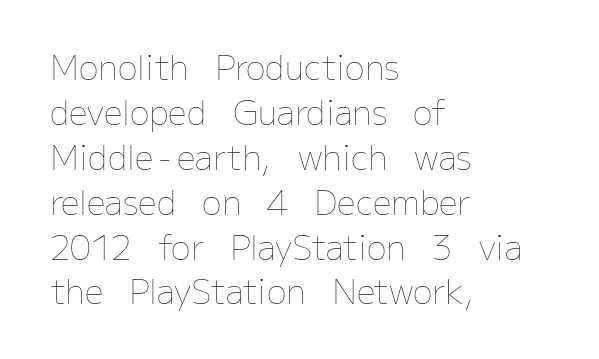
This sample keeps an unexceptional amount of space between lines. Is there any slant? The stems are plumb. Check under the words: just untouched page. The paragraph shown leans on its left margin. Each word holds together tightly as a unit, with standard inter-letter gaps.
